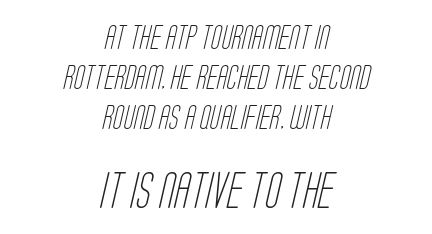
The image shows 36 px light, condensed sans-serif type; set centered, normal line spacing (1.66x), normal letter spacing, not underlined; the second (bottom) block is 1.5x larger; low stroke contrast and a large x-height.
